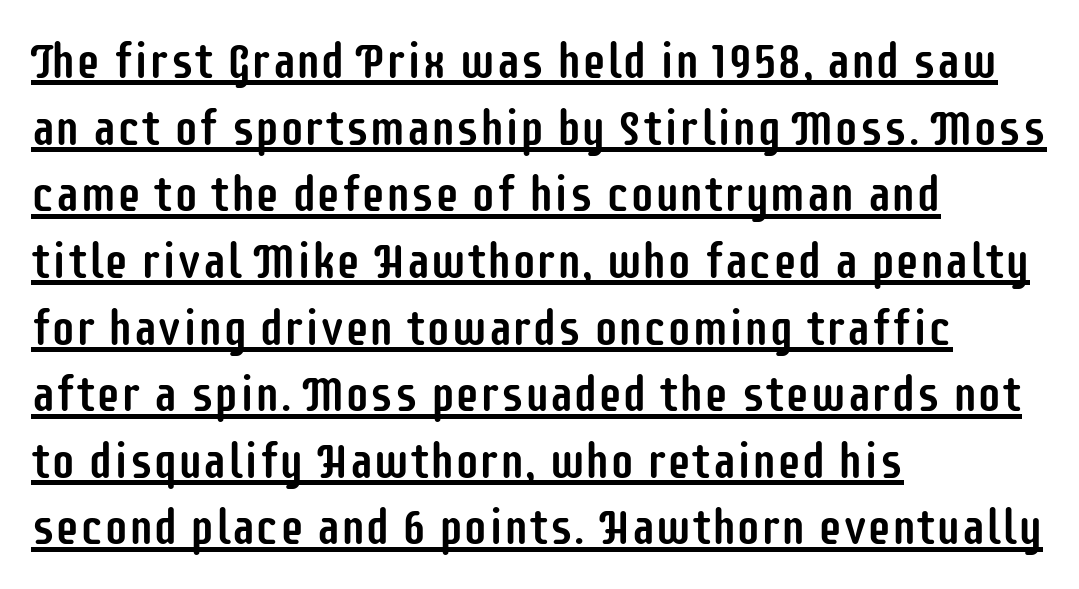
Letterform terminals end flat and unadorned throughout the passage. This sample is left-justified, so line endings fall wherever the words run out. No extra tracking has been applied to these lines. A normal amount of white space separates one row of letters from the next.
